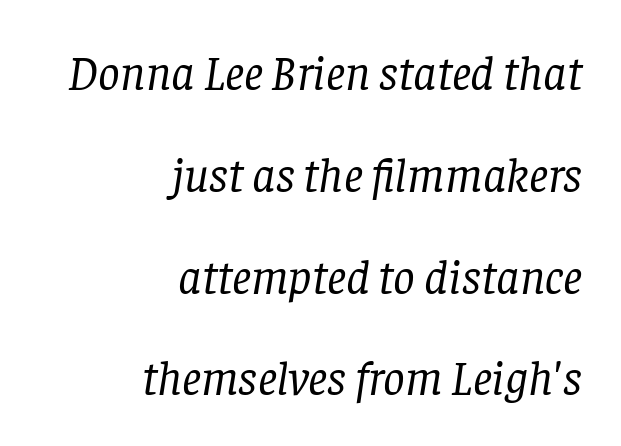
The image shows 48 px regular-weight serif type, italic (leaning right); set right-aligned, loose line spacing (2.12x), normal letter spacing, not underlined; low stroke contrast and a large x-height.
